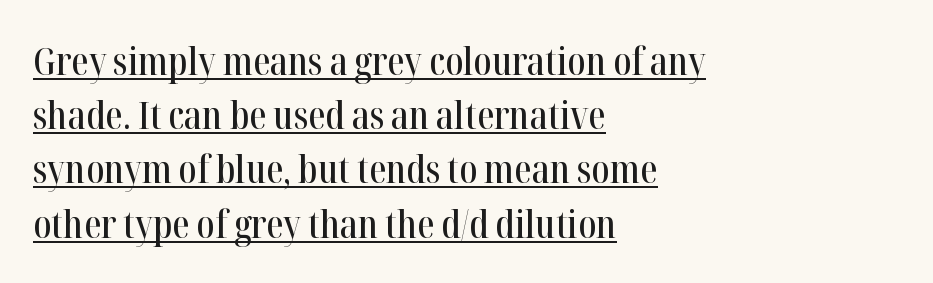
The typesetter has applied underlining to the passage shown. This sample uses an upright cut, with every glyph sitting square on the baseline. Inter-character spacing is left at the font's built-in metrics. A typesetter would label this face a serif. Visually the block forms a straight wall on the left and a jagged coastline on the right.
